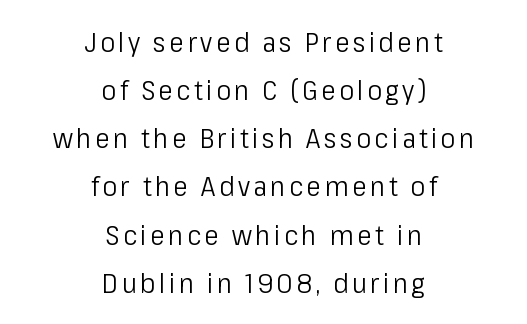
You can tell from the bare stems that sans-serif type was used. Visually the block forms a symmetrical silhouette, jagged on both flanks. Type without underlining. The passage shown is typed in a proportional face where columns would drift. Ascenders rise straight up at ninety degrees.
